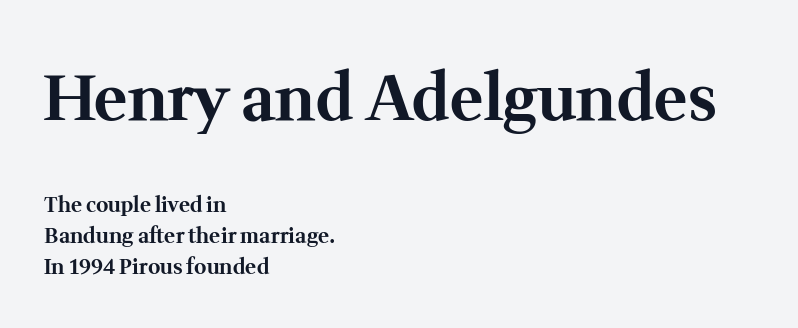
Q: Is the text bold? A: Yes.
Q: Is the text italic (slanted)? A: No, it is upright.
Q: Is the typeface a serif or a sans-serif typeface? A: Serif.
Q: Is the text underlined? A: No.
Q: How is the paragraph aligned? A: Left-aligned.
Q: Is the spacing between letters normal or unusually wide? A: Normal.
Q: Is the spacing between lines tight, normal or loose? A: Normal.
Q: Which block of text is set in a larger size, the first (top) or the second (bottom)? A: The first (top) one.
Q: Width (condensed, normal, or wide)? A: Normal.
Q: Stroke contrast? A: Medium.
Q: x-height? A: Medium.
Q: Monospaced? A: No.
